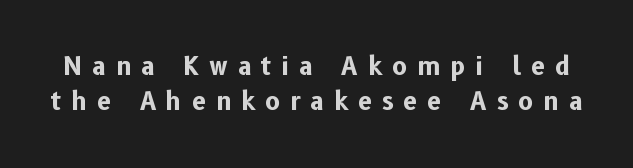
{"italic": "no", "bold": "yes", "underline": "no", "line_spacing": "normal", "line_spacing_ratio": 1.42, "letter_spacing": "wide", "letter_spacing_em": 0.41, "glyph_px": 25}
